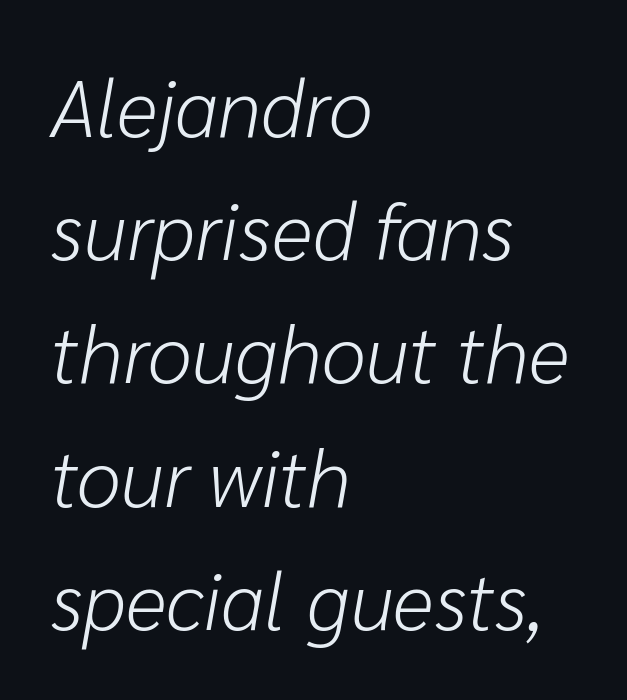
Q: Is the text bold? A: No.
Q: Is the text italic (slanted)? A: Yes, it leans right by about 10 degrees.
Q: Is the text underlined? A: No.
Q: How is the paragraph aligned? A: Left-aligned.
Q: Is the spacing between letters normal or unusually wide? A: Normal.
Q: Is the spacing between lines tight, normal or loose? A: Normal.
Q: Width (condensed, normal, or wide)? A: Normal.
Q: Stroke contrast? A: Low.
Q: x-height? A: Medium.
Q: Monospaced? A: No.
